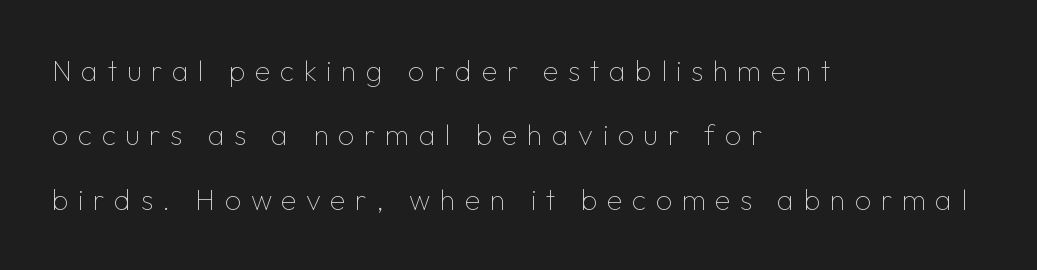
The image shows 29 px thin sans-serif type, upright; set left-aligned, loose line spacing (2.22x), unusually wide letter spacing (+0.32 em), not underlined; low stroke contrast and a medium x-height.
